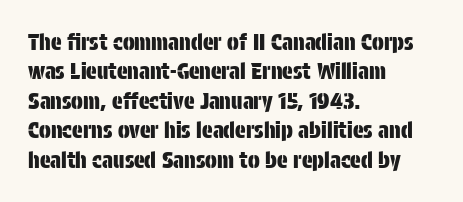
Q: Is the text italic (slanted)? A: No, it is upright.
Q: Is the text underlined? A: No.
Q: How is the paragraph aligned? A: Left-aligned.
Q: Is the spacing between letters normal or unusually wide? A: Normal.
Q: Is the spacing between lines tight, normal or loose? A: Normal.
